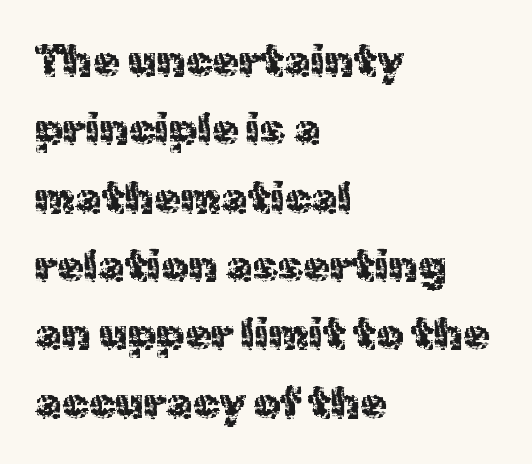
{"serif": "no", "italic": "no", "width": "normal", "x_height": "medium", "monospaced": "no", "underline": "no", "align": "left", "line_spacing": "normal", "line_spacing_ratio": 1.59, "letter_spacing": "normal", "letter_spacing_em": 0.0, "glyph_px": 43}
